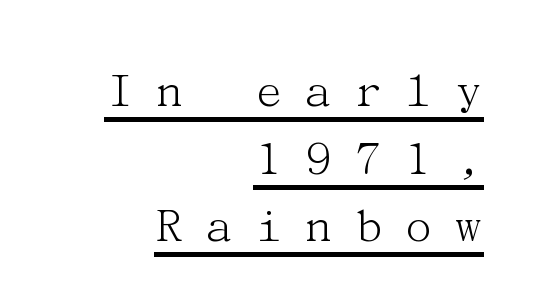
Q: Is the text bold? A: No.
Q: Is the text italic (slanted)? A: No, it is upright.
Q: Is the typeface a serif or a sans-serif typeface? A: Serif.
Q: Is the text underlined? A: Yes.
Q: How is the paragraph aligned? A: Right-aligned.
Q: Is the spacing between letters normal or unusually wide? A: Unusually wide.
Q: Is the spacing between lines tight, normal or loose? A: Normal.
Q: Width (condensed, normal, or wide)? A: Normal.
Q: Stroke contrast? A: Medium.
Q: x-height? A: Medium.
